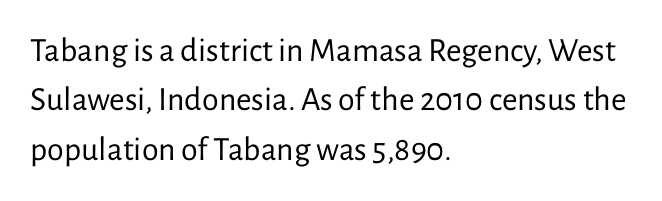
Q: Is the text bold? A: No.
Q: Is the text italic (slanted)? A: No, it is upright.
Q: Is the typeface a serif or a sans-serif typeface? A: Sans-serif.
Q: Is the text underlined? A: No.
Q: How is the paragraph aligned? A: Left-aligned.
Q: Is the spacing between letters normal or unusually wide? A: Normal.
Q: Is the spacing between lines tight, normal or loose? A: Normal.
Q: Width (condensed, normal, or wide)? A: Normal.
Q: Stroke contrast? A: Low.
Q: x-height? A: Medium.
Q: Monospaced? A: No.
